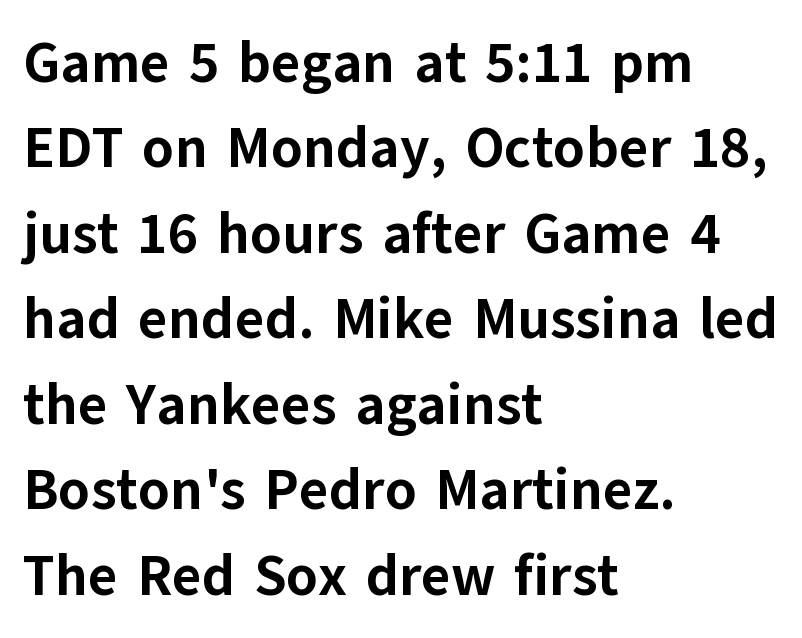
Q: Is the text bold? A: Yes.
Q: Is the text italic (slanted)? A: No, it is upright.
Q: Is the typeface a serif or a sans-serif typeface? A: Sans-serif.
Q: Is the text underlined? A: No.
Q: How is the paragraph aligned? A: Left-aligned.
Q: Is the spacing between letters normal or unusually wide? A: Normal.
Q: Is the spacing between lines tight, normal or loose? A: Normal.
Q: Width (condensed, normal, or wide)? A: Normal.
Q: Stroke contrast? A: Low.
Q: x-height? A: Medium.
Q: Monospaced? A: No.
